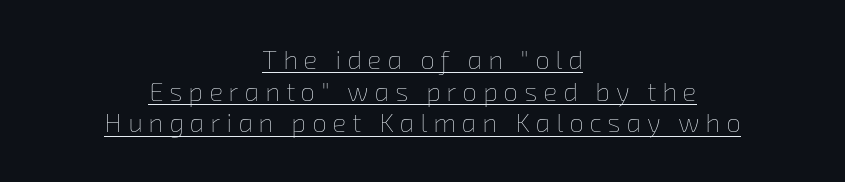
{"bold": "no", "underline": "yes", "align": "center", "line_spacing_ratio": 1.22, "letter_spacing": "wide", "letter_spacing_em": 0.23, "glyph_px": 26}
